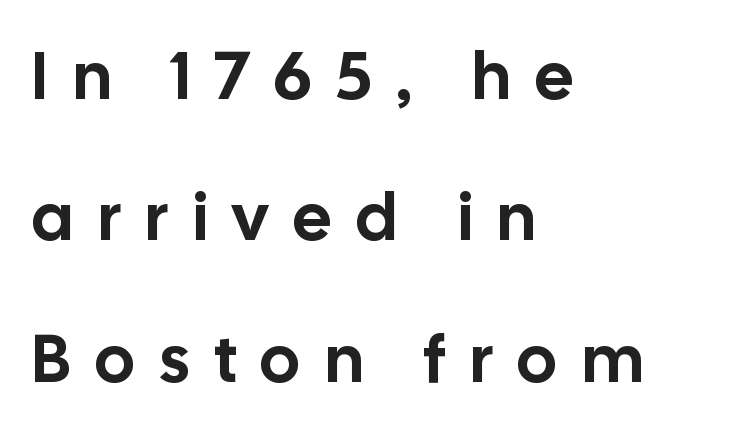
The image shows 67 px sans-serif type, upright; set left-aligned, loose line spacing (2.11x), unusually wide letter spacing (+0.37 em), not underlined; low stroke contrast and a medium x-height.
